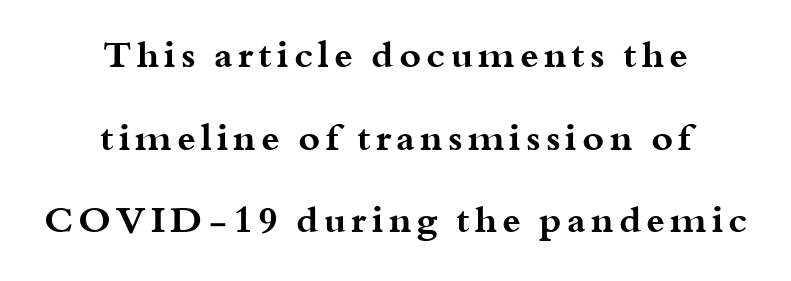
{"serif": "yes", "italic": "no", "bold": "yes", "weight": "bold", "width": "wide", "stroke_contrast": "medium", "x_height": "small", "monospaced": "no", "underline": "no", "align": "center", "line_spacing": "loose", "line_spacing_ratio": 2.23, "glyph_px": 37}
